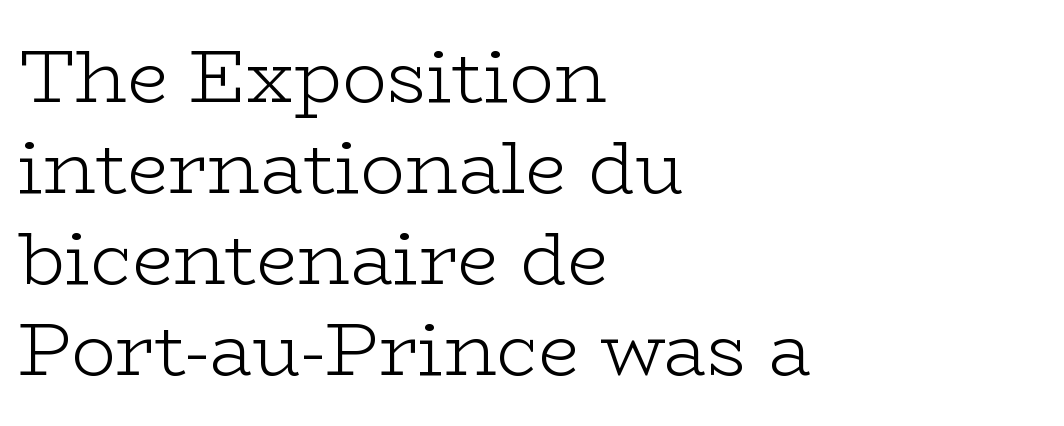
The image shows 74 px light, wide serif type, upright; set left-aligned, line spacing 1.23x, normal letter spacing, not underlined; low stroke contrast and a medium x-height.
